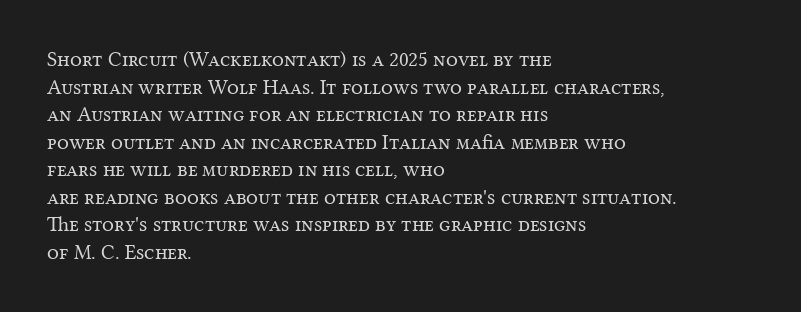
The image shows 21 px text type, upright; set left-aligned, normal line spacing (1.31x), normal letter spacing, not underlined.
